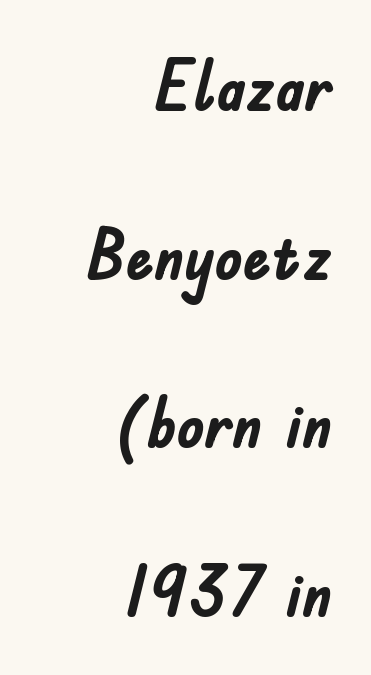
The image shows 70 px semibold, condensed sans-serif type; set right-aligned, loose line spacing (2.41x), normal letter spacing, not underlined; low stroke contrast and a small x-height.
